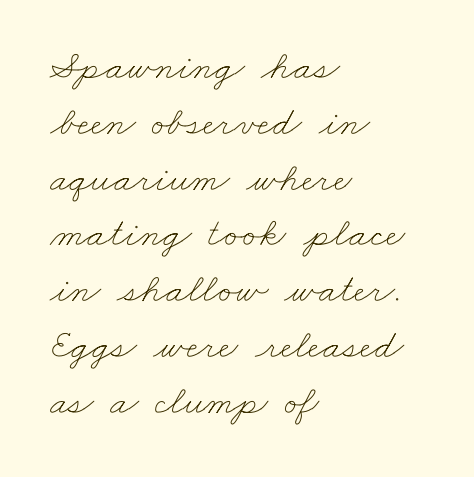
{"bold": "no", "weight": "thin", "width": "wide", "stroke_contrast": "low", "x_height": "small", "monospaced": "no", "underline": "no", "align": "left", "line_spacing": "normal", "line_spacing_ratio": 1.36, "letter_spacing": "normal", "letter_spacing_em": 0.0, "glyph_px": 41}
